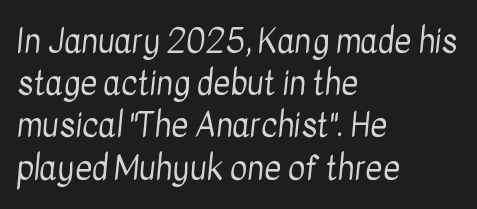
{"serif": "no", "bold": "no", "weight": "regular", "width": "condensed", "stroke_contrast": "low", "x_height": "medium", "monospaced": "no", "underline": "no", "align": "left", "line_spacing": "normal", "line_spacing_ratio": 1.28, "letter_spacing": "normal", "letter_spacing_em": 0.0, "glyph_px": 33}
